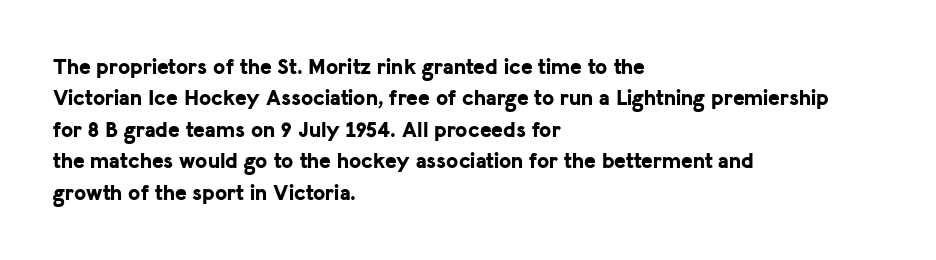
The vertical gap from one line to the next is medium. Bold? Absolutely — the strokes are thick and heavy. Plain, unruled lines of type. The ragged edge is on the right, which tells us the setting is flush left.
